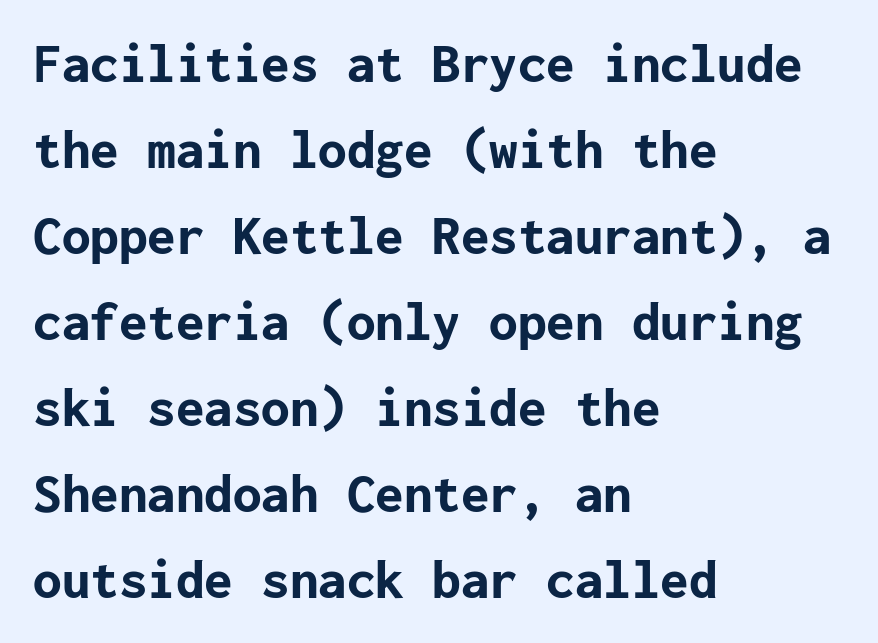
{"serif": "no", "italic": "no", "bold": "yes", "weight": "bold", "width": "normal", "stroke_contrast": "low", "x_height": "medium", "underline": "no", "align": "left", "line_spacing": "normal", "line_spacing_ratio": 1.51, "letter_spacing": "normal", "letter_spacing_em": 0.0, "glyph_px": 57}
